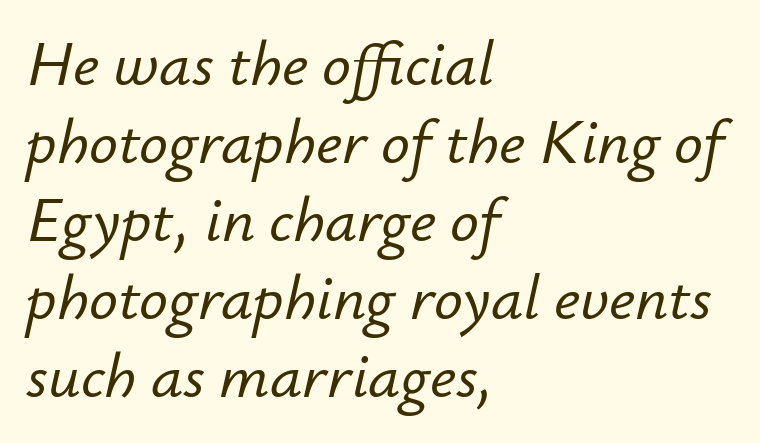
{"italic": "yes", "lean": "right", "slant_degrees": 12, "width": "normal", "stroke_contrast": "low", "x_height": "small", "monospaced": "no", "underline": "no", "align": "left", "line_spacing_ratio": 1.22, "letter_spacing": "normal", "letter_spacing_em": 0.0, "glyph_px": 64}
